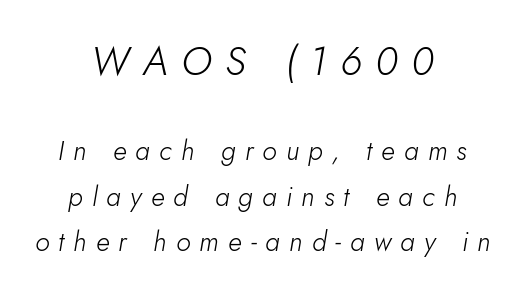
{"italic": "yes", "lean": "right", "slant_degrees": 10, "bold": "no", "weight": "light", "width": "normal", "stroke_contrast": "low", "x_height": "small", "monospaced": "no", "underline": "no", "align": "center", "line_spacing": "normal", "line_spacing_ratio": 1.68, "letter_spacing": "wide", "letter_spacing_em": 0.34, "larger_block": "first", "size_ratio": 1.48, "glyph_px": 40}
